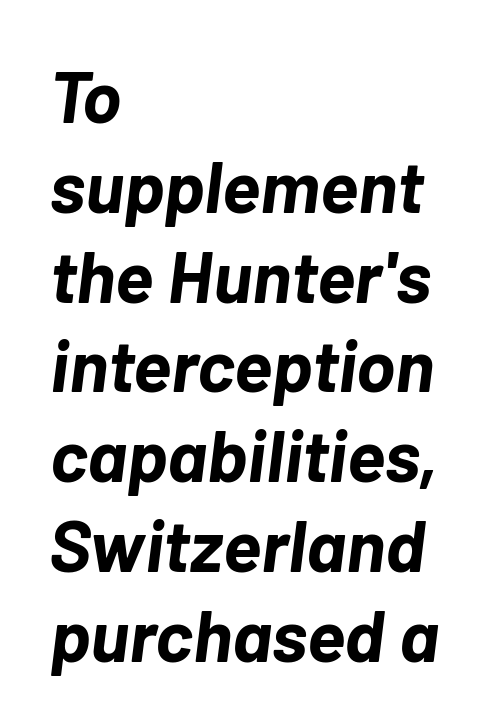
Q: Is the text bold? A: Yes.
Q: Is the text italic (slanted)? A: Yes, it leans right by about 7 degrees.
Q: Is the text underlined? A: No.
Q: How is the paragraph aligned? A: Left-aligned.
Q: Is the spacing between letters normal or unusually wide? A: Normal.
Q: Width (condensed, normal, or wide)? A: Normal.
Q: Stroke contrast? A: Low.
Q: x-height? A: Medium.
Q: Monospaced? A: No.
